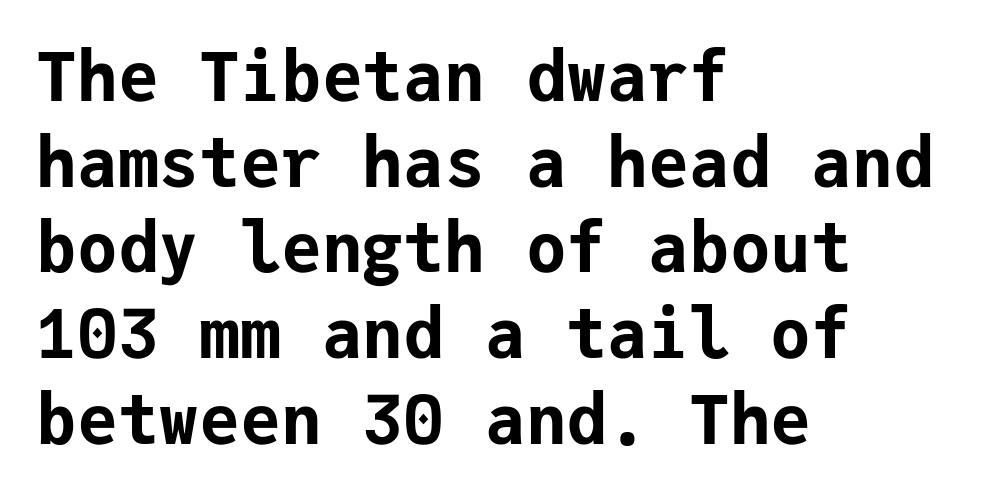
Q: Is the text bold? A: Yes.
Q: Is the text italic (slanted)? A: No, it is upright.
Q: Is the typeface a serif or a sans-serif typeface? A: Sans-serif.
Q: Is the text underlined? A: No.
Q: How is the paragraph aligned? A: Left-aligned.
Q: Is the spacing between letters normal or unusually wide? A: Normal.
Q: Is the spacing between lines tight, normal or loose? A: Normal.
Q: Width (condensed, normal, or wide)? A: Normal.
Q: Stroke contrast? A: Low.
Q: x-height? A: Medium.
Q: Monospaced? A: Yes.
